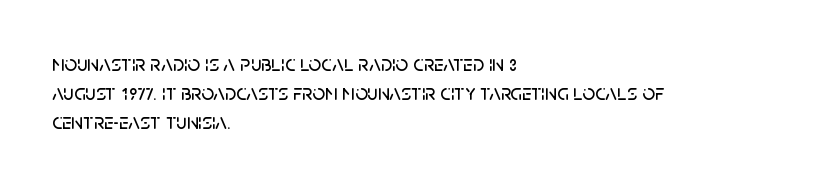
The image shows 22 px text type, upright; set left-aligned, normal line spacing (1.32x), normal letter spacing, not underlined.
